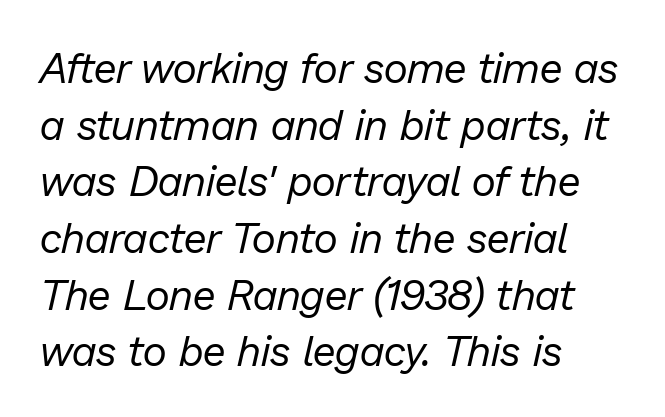
A quiet, ordinary-to-light weight characterises the typeface. The axis of the letterforms is tilted away from vertical. This rendering leaves character spacing at its baseline value. Descenders are the only things crossing below the line. Honestly, the row spacing looks completely unremarkable. Does the copy run flush right? No — it runs flush left.
